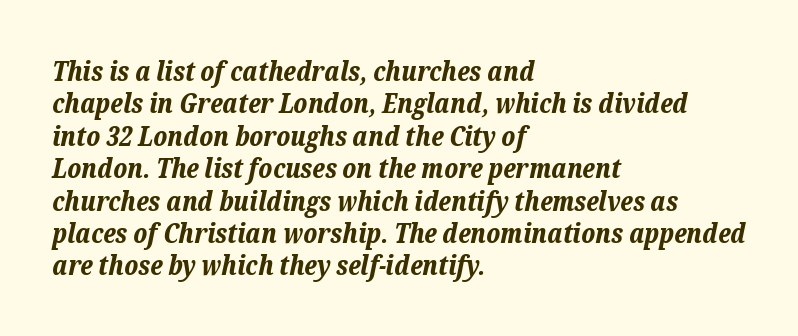
Q: Is the text bold? A: Yes.
Q: Is the text italic (slanted)? A: Yes, it leans right by about 12 degrees.
Q: Is the text underlined? A: No.
Q: How is the paragraph aligned? A: Left-aligned.
Q: Is the spacing between letters normal or unusually wide? A: Normal.
